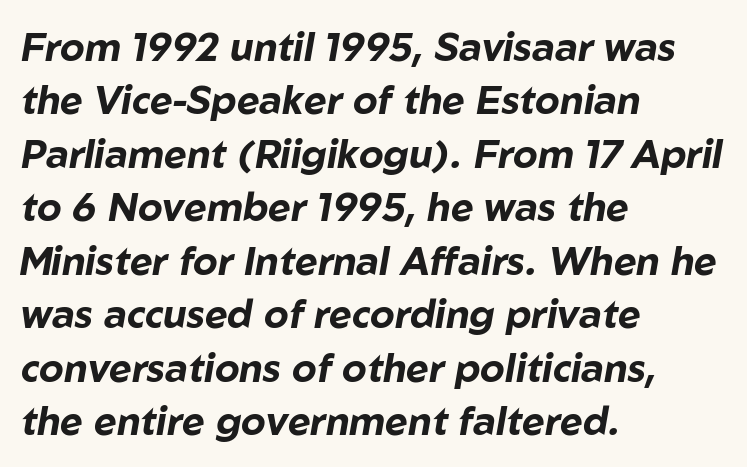
{"italic": "yes", "lean": "right", "slant_degrees": 10, "bold": "yes", "weight": "bold", "width": "normal", "stroke_contrast": "low", "x_height": "medium", "monospaced": "no", "underline": "no", "align": "left", "line_spacing": "normal", "line_spacing_ratio": 1.37, "letter_spacing": "normal", "letter_spacing_em": 0.0, "glyph_px": 39}
